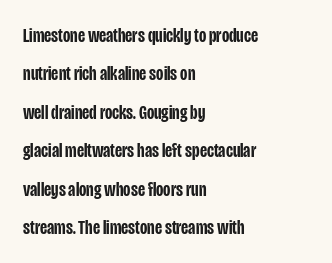
The image shows 20 px text type, upright; set left-aligned, loose line spacing (1.92x), normal letter spacing, not underlined.
